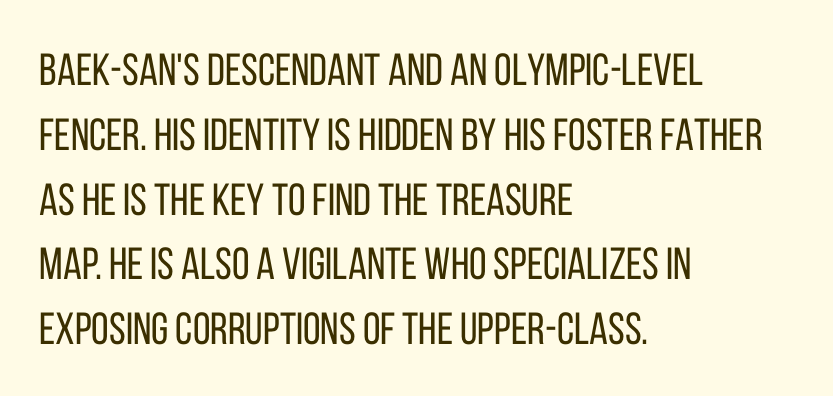
The image shows 45 px regular-weight, condensed sans-serif type, upright; set left-aligned, normal line spacing (1.44x), normal letter spacing, not underlined; low stroke contrast and a large x-height.
